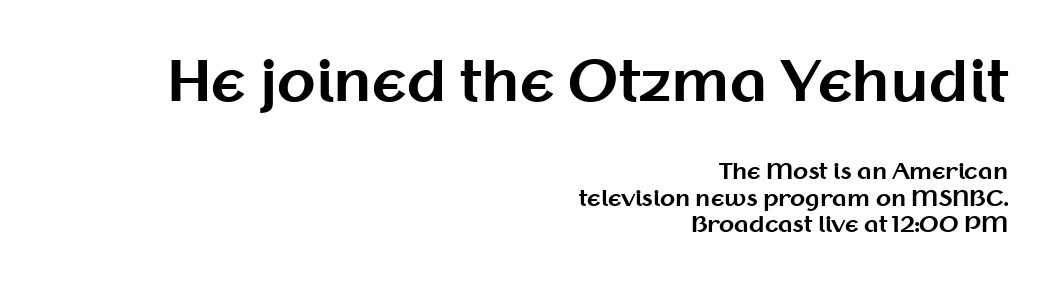
Looks like regular typesetting: each glyph gets only the width it needs. Does the weight exceed regular? Yes, all the way to bold. How are the letters spaced? Ordinarily, with no added tracking. The paragraph has a hard right edge and a soft left edge. Size hierarchy here favors the leading block over the trailing one. Look at the bottom of the vertical strokes: they stop flat, with no serifs.
